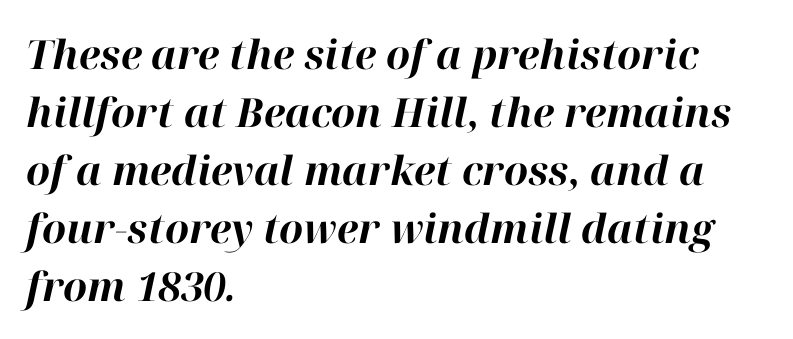
Spacing verdict: proportional, widths tailored to each character. It's the slanting kind of type. The sample has been set heavy, in full bold. Nobody drew a line under any word here.
